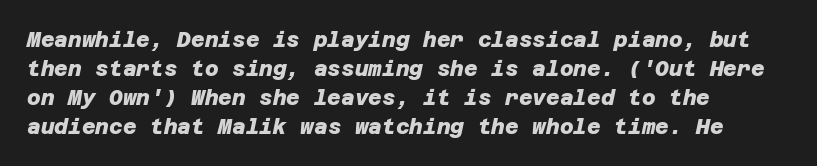
A clean baseline with only descenders dipping below it. The sample has been set heavy, in full bold. Evenly set lines give the paragraph a standard silhouette. This rendering leaves character spacing at its baseline value. Notice how the passage keeps a crisp vertical edge on the left only.
